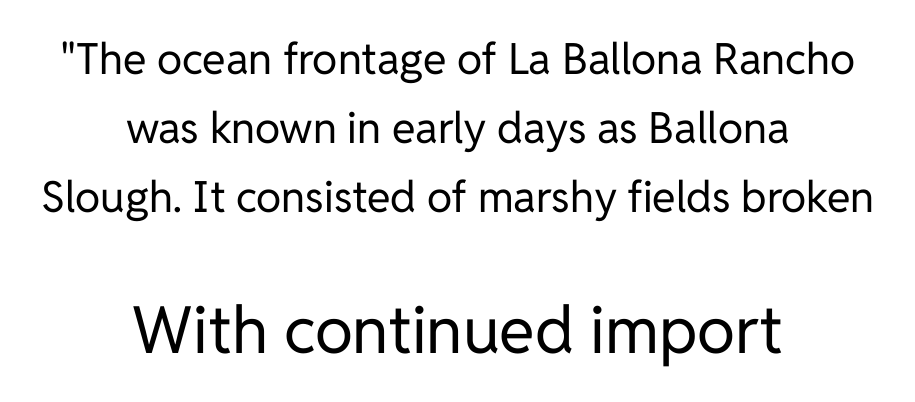
Q: Is the text bold? A: No.
Q: Is the text italic (slanted)? A: No, it is upright.
Q: Is the typeface a serif or a sans-serif typeface? A: Sans-serif.
Q: Is the text underlined? A: No.
Q: How is the paragraph aligned? A: Centered.
Q: Is the spacing between letters normal or unusually wide? A: Normal.
Q: Is the spacing between lines tight, normal or loose? A: Normal.
Q: Which block of text is set in a larger size, the first (top) or the second (bottom)? A: The second (bottom) one.
Q: Width (condensed, normal, or wide)? A: Normal.
Q: Stroke contrast? A: Low.
Q: x-height? A: Medium.
Q: Monospaced? A: No.
